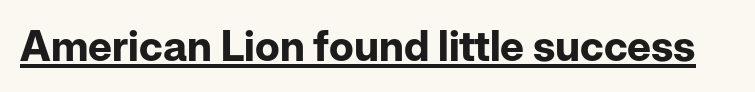
Typographically, this falls in the sans-serif category. Spacing between characters is what you'd get straight out of the box. The rendering uses natural spacing where letterforms have individual widths. Looks like someone drew a line under every word here.
